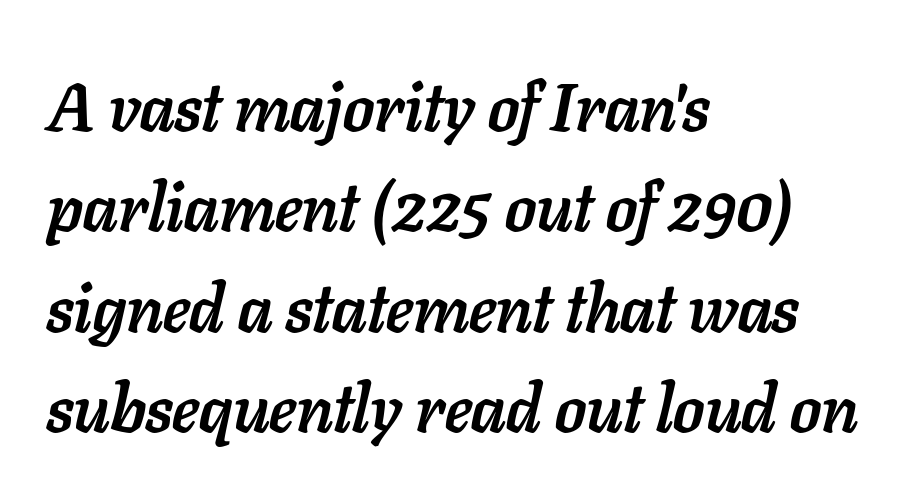
{"italic": "yes", "lean": "right", "slant_degrees": 11, "bold": "yes", "weight": "semibold", "width": "normal", "stroke_contrast": "low", "x_height": "medium", "monospaced": "no", "underline": "no", "align": "left", "line_spacing": "normal", "line_spacing_ratio": 1.5, "letter_spacing": "normal", "letter_spacing_em": 0.0, "glyph_px": 67}
